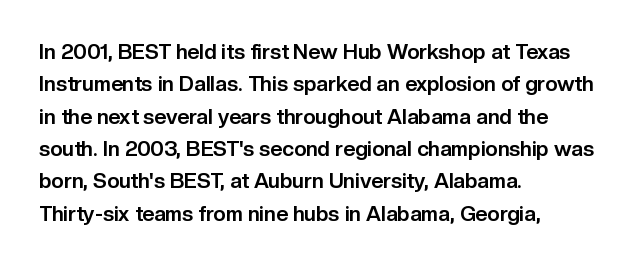
Unlike italic type, these characters show no tilt at all. Line starts are locked; line ends wander. Characters follow at the spacing the type designer built in. On the weight axis this lands at bold, roughly 700. The passage shown is not underscored anywhere.
